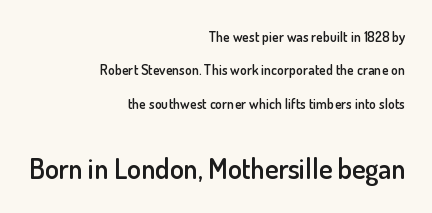
{"serif": "no", "italic": "no", "bold": "semi", "weight": "semibold", "width": "normal", "stroke_contrast": "low", "x_height": "small", "monospaced": "no", "underline": "no", "align": "right", "line_spacing": "loose", "line_spacing_ratio": 2.39, "letter_spacing": "normal", "letter_spacing_em": 0.0, "larger_block": "second", "size_ratio": 2.0, "glyph_px": 28}
